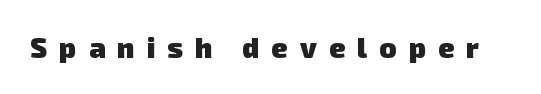
Q: Is the text bold? A: Yes.
Q: Is the typeface a serif or a sans-serif typeface? A: Sans-serif.
Q: Is the text underlined? A: No.
Q: Is the spacing between letters normal or unusually wide? A: Unusually wide.
Q: Width (condensed, normal, or wide)? A: Normal.
Q: Stroke contrast? A: Low.
Q: x-height? A: Medium.
Q: Monospaced? A: No.
